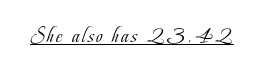
The face used here appears with an underline applied. Is the stroke heavy? The answer is a plain regular-or-lighter.
